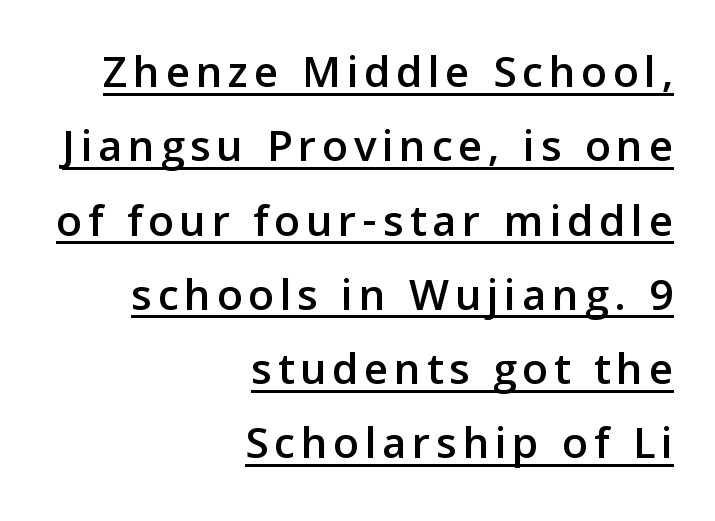
The image shows 47 px sans-serif type, upright; set right-aligned, normal line spacing (1.58x), underlined; low stroke contrast and a medium x-height.
